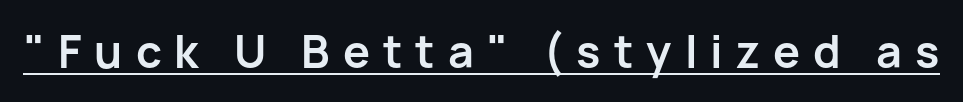
{"serif": "no", "italic": "no", "bold": "yes", "weight": "semibold", "width": "normal", "stroke_contrast": "low", "x_height": "medium", "monospaced": "no", "underline": "yes", "letter_spacing": "wide", "letter_spacing_em": 0.29, "glyph_px": 45}
